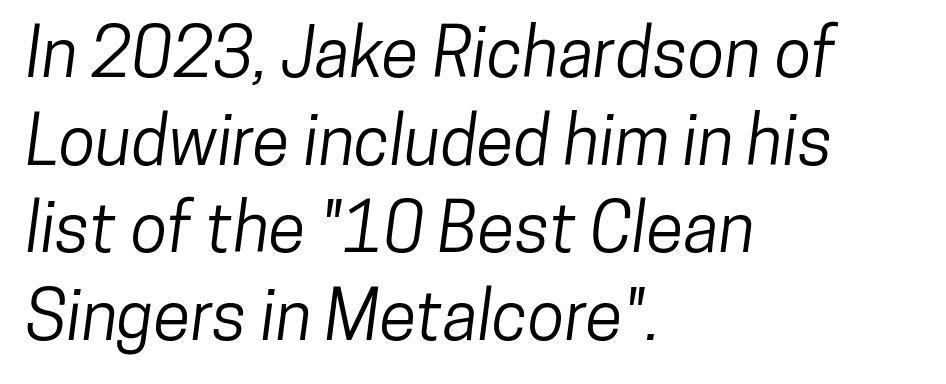
{"serif": "no", "width": "condensed", "stroke_contrast": "low", "x_height": "medium", "monospaced": "no", "underline": "no", "align": "left", "line_spacing": "normal", "line_spacing_ratio": 1.29, "letter_spacing": "normal", "letter_spacing_em": 0.0, "glyph_px": 68}
